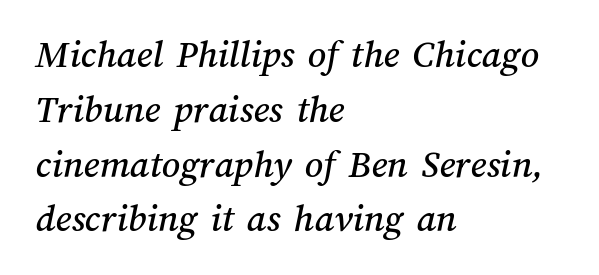
{"width": "normal", "stroke_contrast": "medium", "x_height": "medium", "monospaced": "no", "underline": "no", "align": "left", "line_spacing": "normal", "line_spacing_ratio": 1.37, "letter_spacing": "normal", "letter_spacing_em": 0.0, "glyph_px": 40}
